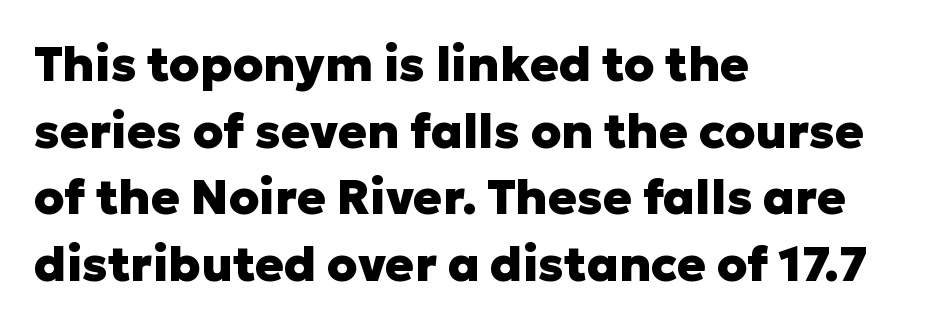
Q: Is the text bold? A: Yes.
Q: Is the text italic (slanted)? A: No, it is upright.
Q: Is the typeface a serif or a sans-serif typeface? A: Sans-serif.
Q: Is the text underlined? A: No.
Q: How is the paragraph aligned? A: Left-aligned.
Q: Is the spacing between letters normal or unusually wide? A: Normal.
Q: Is the spacing between lines tight, normal or loose? A: Normal.
Q: Width (condensed, normal, or wide)? A: Normal.
Q: Stroke contrast? A: Low.
Q: x-height? A: Medium.
Q: Monospaced? A: No.
